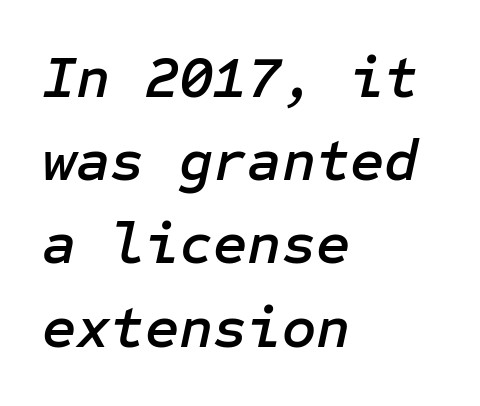
The whole block is typeset with a tilt. Is there much room between lines? A standard amount, neither cramped nor airy. Each line starts at the same left margin while the right side varies. The foot of each line stays bare and open. Students, note that the glyphs here touch the page at normal intervals.
